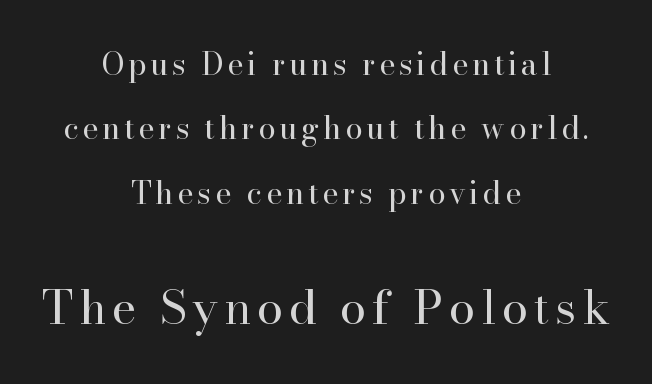
Q: Is the text bold? A: No.
Q: Is the text italic (slanted)? A: No, it is upright.
Q: Is the typeface a serif or a sans-serif typeface? A: Serif.
Q: Is the text underlined? A: No.
Q: How is the paragraph aligned? A: Centered.
Q: Is the spacing between lines tight, normal or loose? A: Loose.
Q: Which block of text is set in a larger size, the first (top) or the second (bottom)? A: The second (bottom) one.
Q: Width (condensed, normal, or wide)? A: Normal.
Q: Stroke contrast? A: High.
Q: x-height? A: Small.
Q: Monospaced? A: No.
